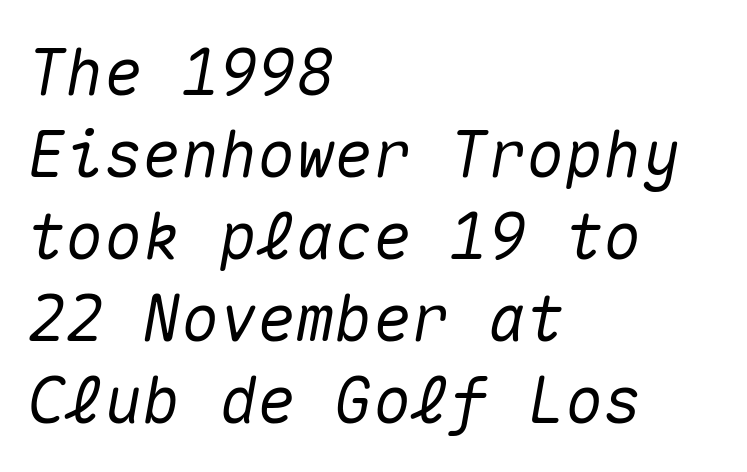
Looks like terminal output: every glyph gets an equal slot. Honestly, the row spacing looks completely unremarkable. Spacing between characters is what you'd get straight out of the box. Emphasis-style slanted type is in use. This rendering uses left alignment, leaving the right contour irregular.
